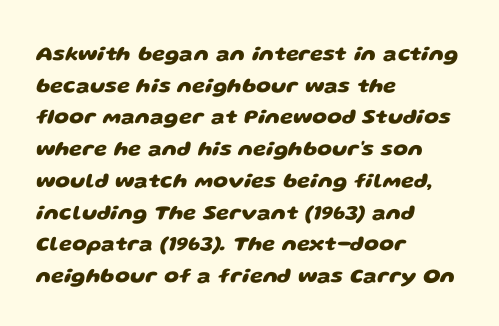
Check the space under the baseline: it is left empty. Typeset ragged right — the left edge is the straight one. Typographic density is high because the face is bold. The rendering keeps characters at their native spacing.
